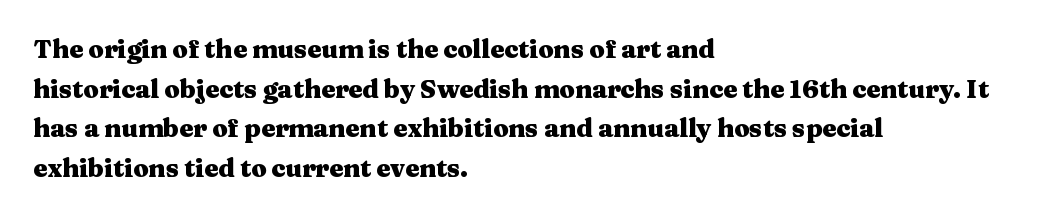
Q: Is the text bold? A: Yes.
Q: Is the text italic (slanted)? A: No, it is upright.
Q: Is the text underlined? A: No.
Q: How is the paragraph aligned? A: Left-aligned.
Q: Is the spacing between letters normal or unusually wide? A: Normal.
Q: Is the spacing between lines tight, normal or loose? A: Normal.
